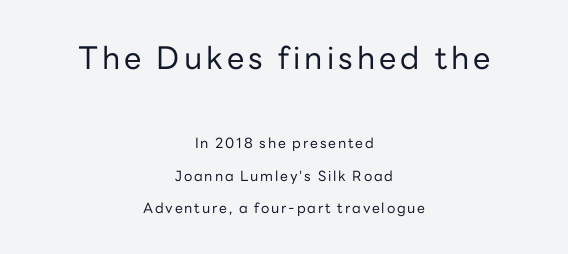
{"serif": "no", "italic": "no", "bold": "no", "weight": "regular", "width": "normal", "stroke_contrast": "low", "x_height": "medium", "monospaced": "no", "underline": "no", "align": "center", "line_spacing": "loose", "line_spacing_ratio": 2.33, "larger_block": "first", "size_ratio": 2.21, "glyph_px": 31}
